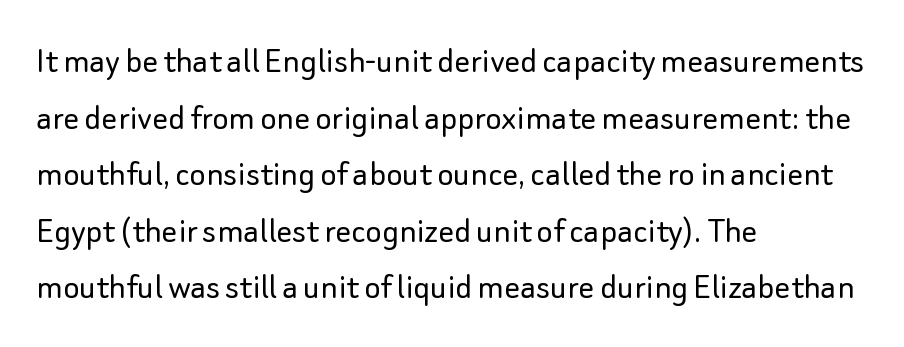
The image shows 39 px light sans-serif type, upright; set left-aligned, normal line spacing (1.45x), normal letter spacing, not underlined; low stroke contrast and a small x-height.
